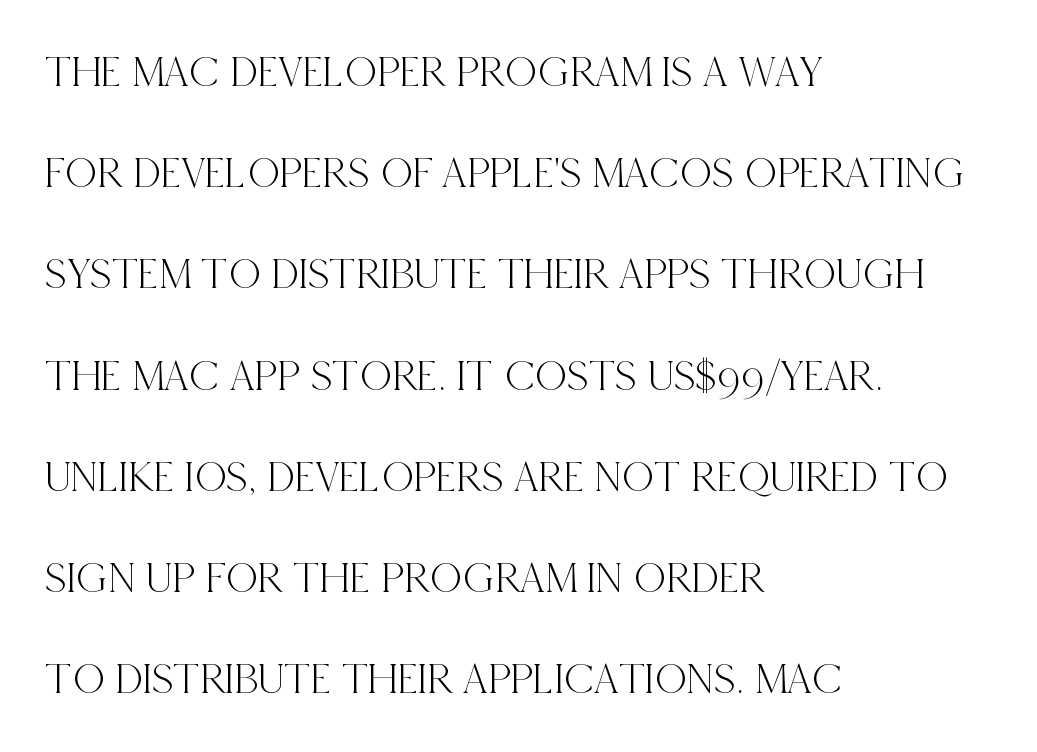
Q: Is the text italic (slanted)? A: No, it is upright.
Q: Is the typeface a serif or a sans-serif typeface? A: Serif.
Q: Is the text underlined? A: No.
Q: How is the paragraph aligned? A: Left-aligned.
Q: Is the spacing between letters normal or unusually wide? A: Normal.
Q: Is the spacing between lines tight, normal or loose? A: Loose.
Q: Width (condensed, normal, or wide)? A: Condensed.
Q: x-height? A: Large.
Q: Monospaced? A: No.
